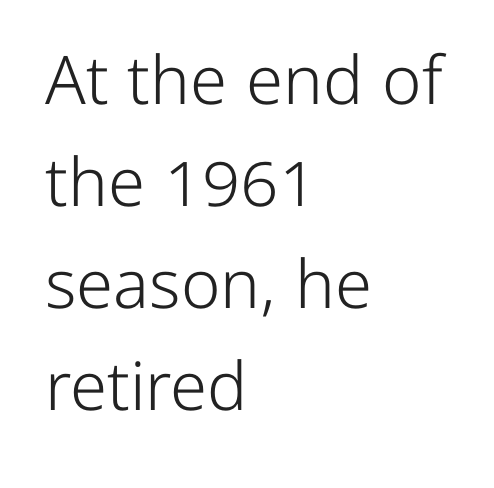
{"serif": "no", "italic": "no", "bold": "no", "weight": "light", "width": "normal", "stroke_contrast": "low", "x_height": "medium", "monospaced": "no", "underline": "no", "align": "left", "line_spacing": "normal", "line_spacing_ratio": 1.52, "letter_spacing": "normal", "letter_spacing_em": 0.0, "glyph_px": 67}
